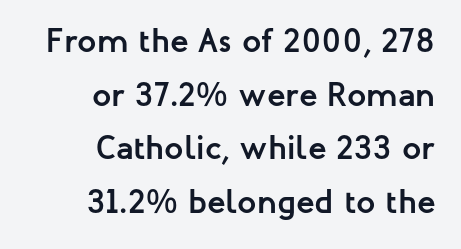
{"serif": "no", "italic": "no", "bold": "yes", "weight": "semibold", "width": "normal", "stroke_contrast": "low", "x_height": "medium", "monospaced": "no", "underline": "no", "align": "right", "line_spacing": "normal", "line_spacing_ratio": 1.58, "letter_spacing": "normal", "letter_spacing_em": 0.0, "glyph_px": 34}
